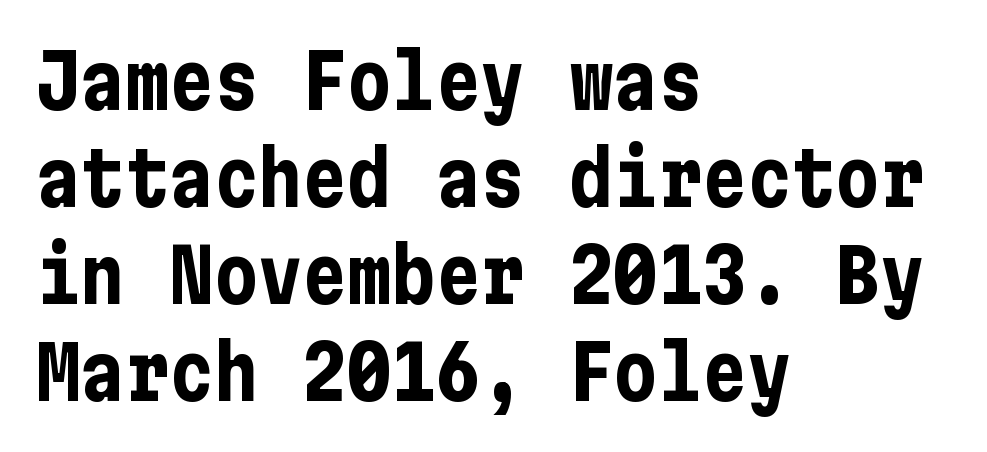
Is there much room between lines? A standard amount, neither cramped nor airy. The passage shown is emphatically bold. Caption: multi-line text, flush left, ragged right. If you drew a line through each stem, it would be perfectly vertical. No word sits above an underline. The letterforms sit shoulder to shoulder at normal distance.
